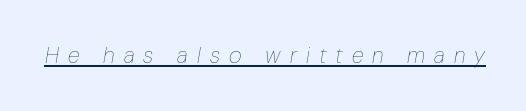
{"italic": "yes", "lean": "right", "slant_degrees": 10, "bold": "no", "underline": "yes", "letter_spacing": "wide", "letter_spacing_em": 0.41, "glyph_px": 22}
